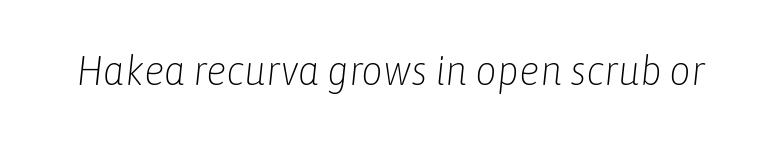
Think of a printed novel: that variable character pitch is what you see here. Standard letterfit; no display-style spreading of the glyphs. The weight tops out at a normal text grade. Designer's note — italics engaged. Lines of text with bare space underneath.
